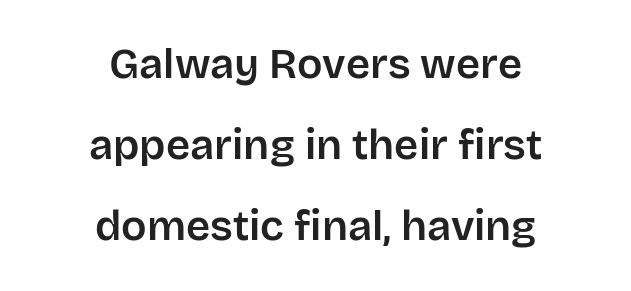
The image shows 42 px sans-serif type, upright; set centered, loose line spacing (1.93x), normal letter spacing, not underlined; low stroke contrast and a large x-height.
